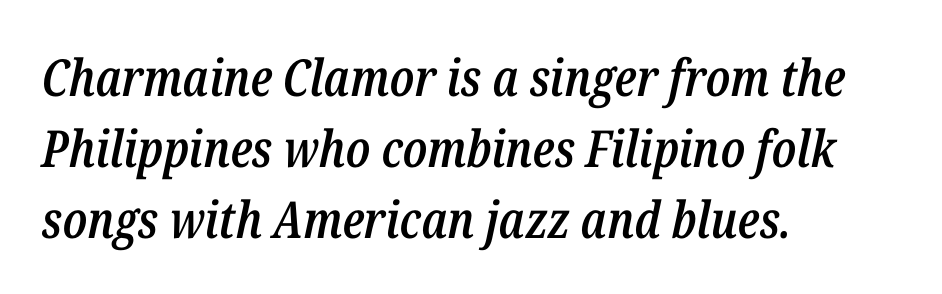
Does the copy run flush right? No — it runs flush left. Default kerning and tracking; the words read as compact shapes. Honestly, there is no underline to notice here at all. The block of text has a typical density, with ordinary space between rows. Its strokes are somewhat broadened, the hallmark of semibold type.
